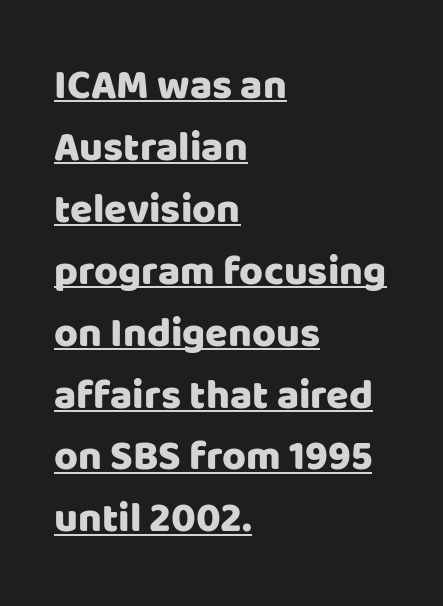
Examine the stroke ends and you'll find no serifs. Is there any slant? The stems are plumb. Summary of vertical rhythm: regular, with standard interline spacing. The glyphs are accompanied by a horizontal stroke just below them. Line beginnings align vertically; line endings do not. The rendering uses natural spacing where letterforms have individual widths.
